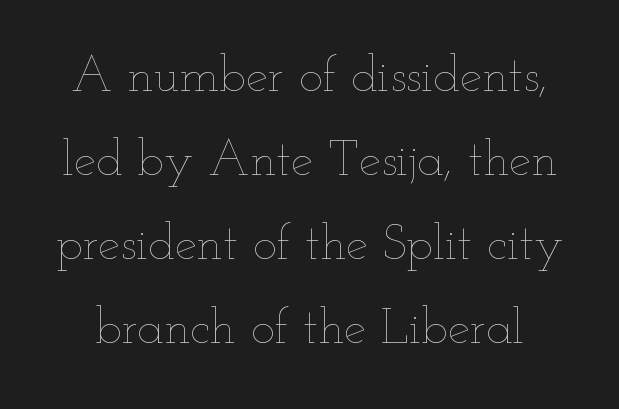
The image shows 50 px thin, wide type, upright; set normal line spacing (1.68x), normal letter spacing, not underlined; low stroke contrast and a small x-height.
